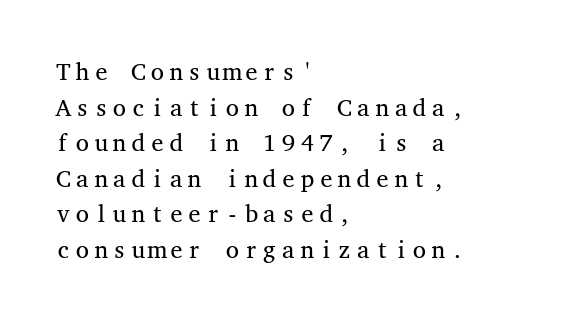
No italicization has been applied; the sample stays upright. Each line starts at the same left margin while the right side varies. Weight: regular or lighter. Compared with typical paragraphs, the rows here are spaced about the same. No extra tracking has been applied to these lines. Any mark beneath the type? The region is blank.
